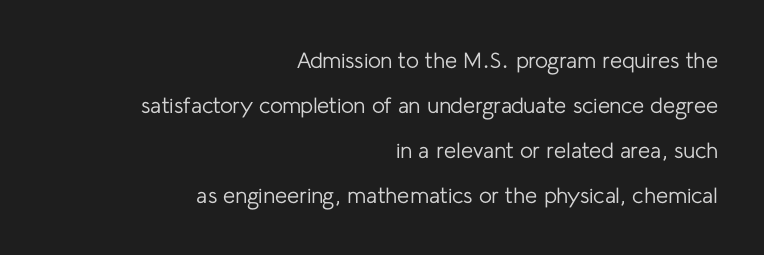
Rendered with straight, roman letterforms. Compared with typical body copy, the letter spacing here is the same. Any mark beneath the type? The region is blank. Stems here are at most as thick as an everyday book face. The lines are quadded right.
